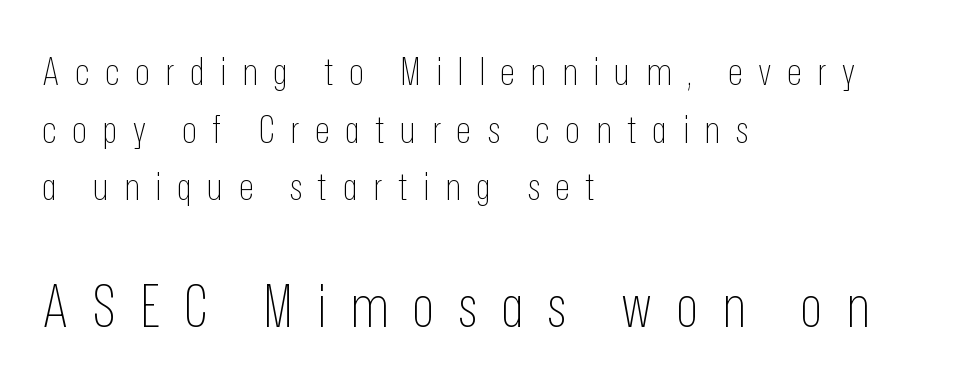
Q: Is the text bold? A: No.
Q: Is the text italic (slanted)? A: No, it is upright.
Q: Is the typeface a serif or a sans-serif typeface? A: Sans-serif.
Q: Is the text underlined? A: No.
Q: How is the paragraph aligned? A: Left-aligned.
Q: Is the spacing between letters normal or unusually wide? A: Unusually wide.
Q: Is the spacing between lines tight, normal or loose? A: Normal.
Q: Which block of text is set in a larger size, the first (top) or the second (bottom)? A: The second (bottom) one.
Q: Width (condensed, normal, or wide)? A: Condensed.
Q: Stroke contrast? A: Low.
Q: x-height? A: Medium.
Q: Monospaced? A: No.
